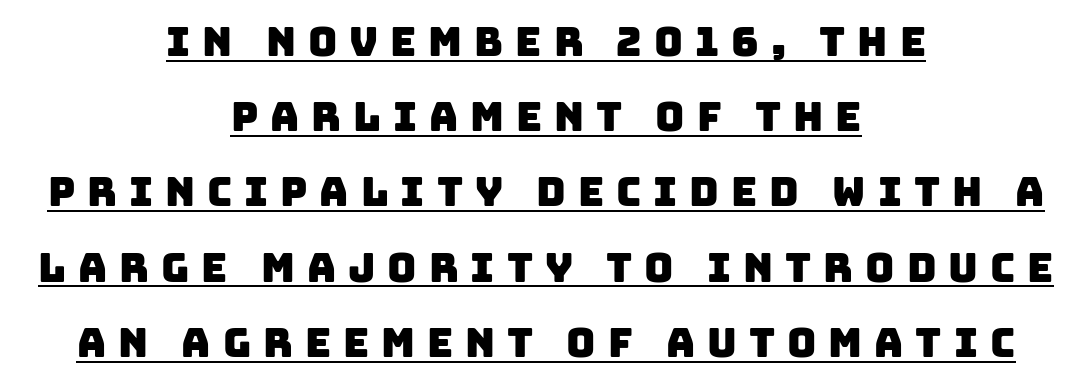
The image shows 40 px sans-serif type; set centered, line spacing 1.88x, unusually wide letter spacing (+0.3 em), underlined; low stroke contrast and a large x-height.
